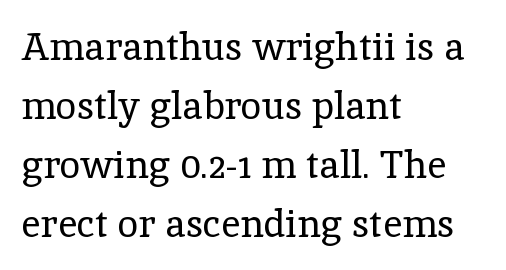
The image shows 38 px regular-weight serif type, upright; set left-aligned, normal line spacing (1.55x), normal letter spacing, not underlined; a medium x-height.
